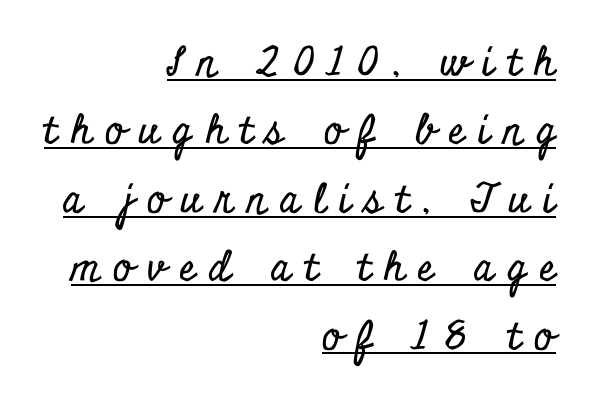
Q: Is the text italic (slanted)? A: Yes.
Q: Is the typeface a serif or a sans-serif typeface? A: Serif.
Q: Is the text underlined? A: Yes.
Q: How is the paragraph aligned? A: Right-aligned.
Q: Is the spacing between letters normal or unusually wide? A: Unusually wide.
Q: Width (condensed, normal, or wide)? A: Condensed.
Q: Stroke contrast? A: Low.
Q: x-height? A: Small.
Q: Monospaced? A: No.
